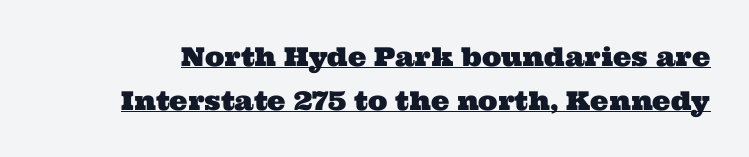
The image shows 26 px text type; set normal line spacing (1.69x), normal letter spacing, underlined.
